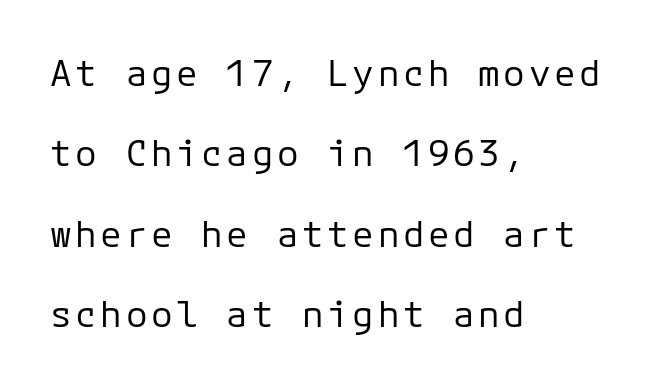
The image shows 36 px regular-weight sans-serif type, upright; set left-aligned, loose line spacing (2.23x), not underlined; low stroke contrast and a medium x-height.
